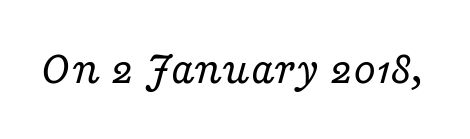
{"serif": "yes", "italic": "yes", "lean": "right", "slant_degrees": 16, "bold": "no", "weight": "regular", "width": "wide", "stroke_contrast": "low", "x_height": "medium", "monospaced": "no", "underline": "no", "letter_spacing": "normal", "letter_spacing_em": 0.0, "glyph_px": 48}
